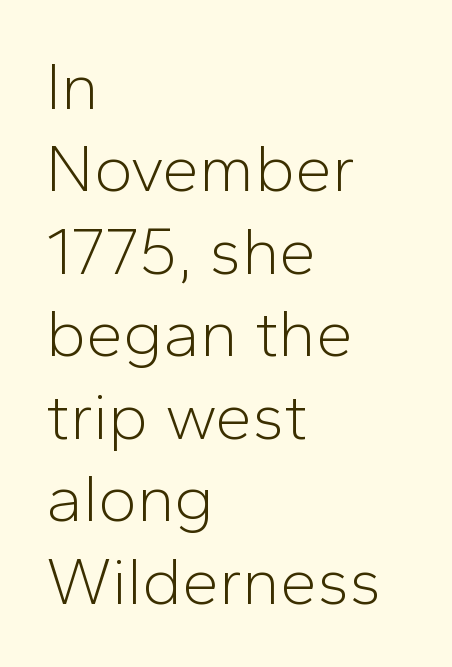
{"serif": "no", "italic": "no", "bold": "no", "weight": "light", "width": "normal", "stroke_contrast": "low", "x_height": "medium", "monospaced": "no", "underline": "no", "align": "left", "line_spacing": "normal", "line_spacing_ratio": 1.25, "letter_spacing": "normal", "letter_spacing_em": 0.0, "glyph_px": 66}
